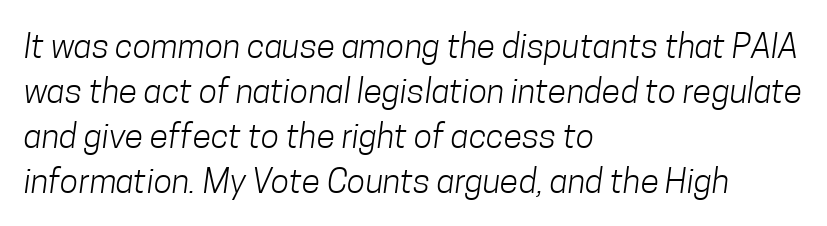
The image shows 34 px light, condensed sans-serif type; set left-aligned, normal line spacing (1.32x), normal letter spacing, not underlined; low stroke contrast and a medium x-height.
